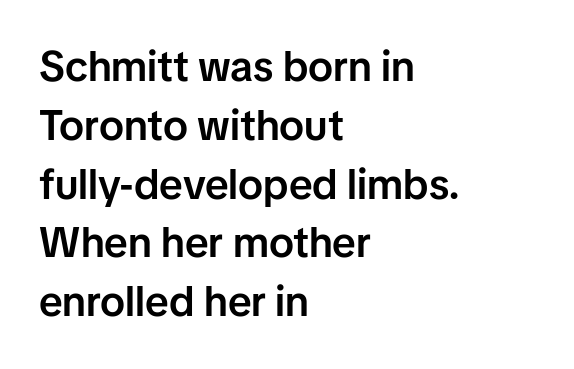
Q: Is the text bold? A: Semi-bold.
Q: Is the text italic (slanted)? A: No, it is upright.
Q: Is the typeface a serif or a sans-serif typeface? A: Sans-serif.
Q: Is the text underlined? A: No.
Q: How is the paragraph aligned? A: Left-aligned.
Q: Is the spacing between letters normal or unusually wide? A: Normal.
Q: Is the spacing between lines tight, normal or loose? A: Normal.
Q: Width (condensed, normal, or wide)? A: Normal.
Q: Stroke contrast? A: Low.
Q: x-height? A: Medium.
Q: Monospaced? A: No.
